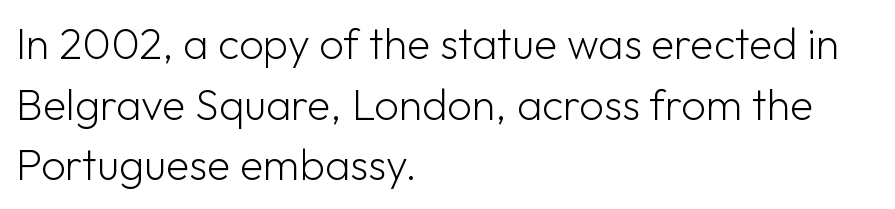
{"serif": "no", "italic": "no", "bold": "no", "weight": "light", "width": "normal", "stroke_contrast": "low", "x_height": "medium", "monospaced": "no", "underline": "no", "align": "left", "line_spacing": "normal", "line_spacing_ratio": 1.41, "letter_spacing": "normal", "letter_spacing_em": 0.0, "glyph_px": 43}
